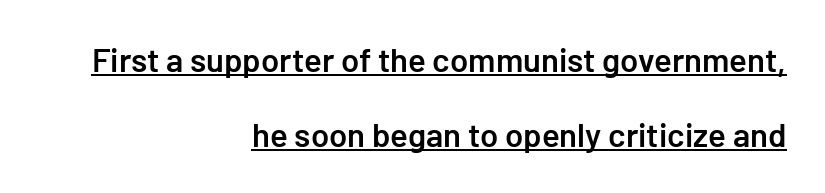
{"serif": "no", "italic": "no", "bold": "semi", "weight": "semibold", "width": "normal", "stroke_contrast": "low", "x_height": "medium", "underline": "yes", "align": "right", "line_spacing": "loose", "line_spacing_ratio": 2.27, "letter_spacing": "normal", "letter_spacing_em": 0.0, "glyph_px": 33}
